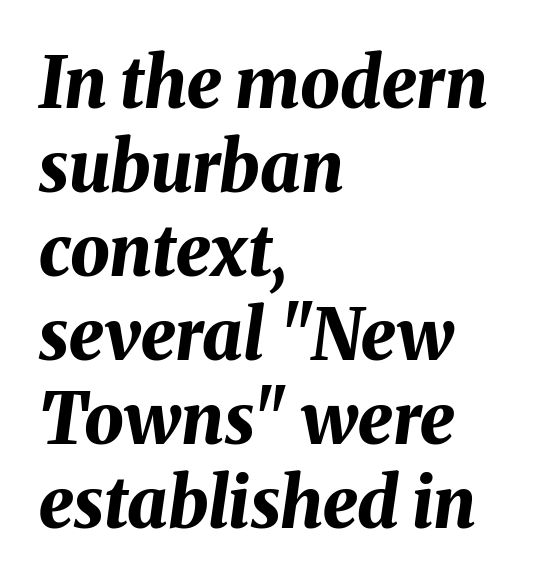
Q: Is the text bold? A: Yes.
Q: Is the text italic (slanted)? A: Yes, it leans right by about 8 degrees.
Q: Is the text underlined? A: No.
Q: How is the paragraph aligned? A: Left-aligned.
Q: Is the spacing between letters normal or unusually wide? A: Normal.
Q: Width (condensed, normal, or wide)? A: Normal.
Q: Stroke contrast? A: Medium.
Q: x-height? A: Medium.
Q: Monospaced? A: No.
